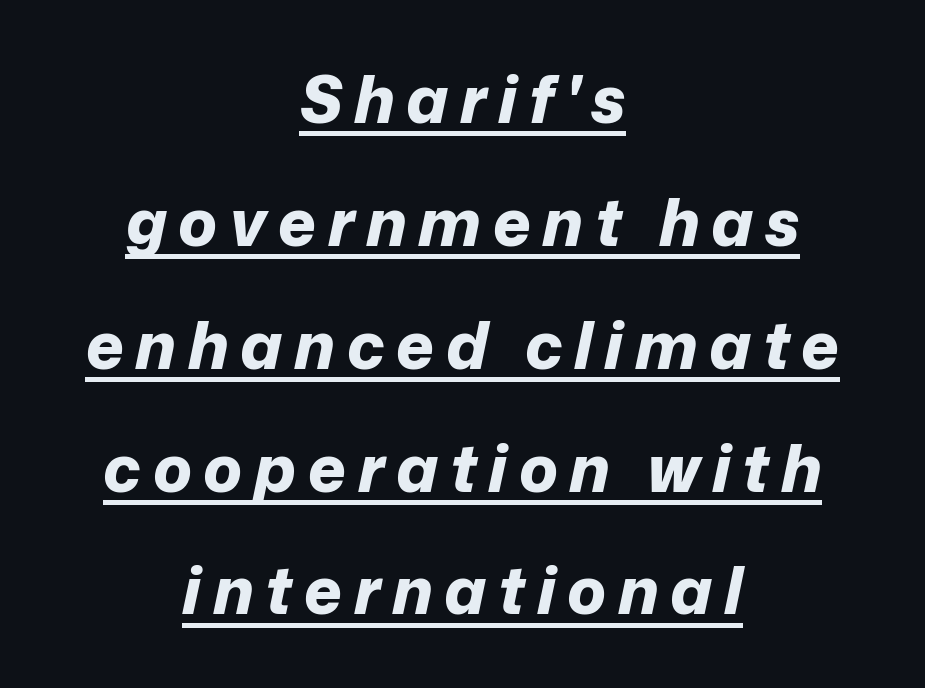
{"italic": "yes", "lean": "right", "slant_degrees": 12, "bold": "yes", "weight": "bold", "width": "normal", "stroke_contrast": "low", "x_height": "medium", "monospaced": "no", "underline": "yes", "align": "center", "line_spacing_ratio": 1.89, "glyph_px": 65}
